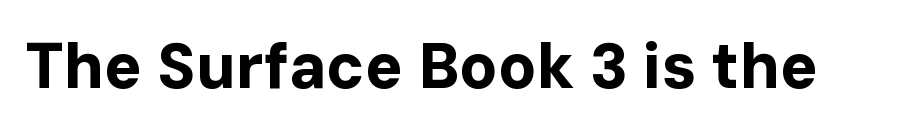
The image shows 63 px bold sans-serif type, upright; set normal letter spacing, not underlined; low stroke contrast and a medium x-height.
